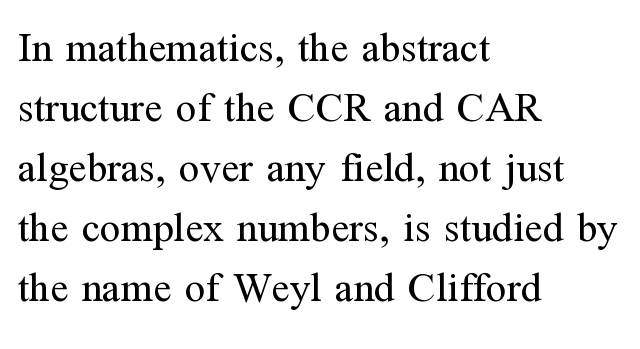
{"serif": "yes", "italic": "no", "bold": "no", "weight": "regular", "width": "normal", "stroke_contrast": "medium", "x_height": "medium", "monospaced": "no", "underline": "no", "align": "left", "line_spacing": "normal", "line_spacing_ratio": 1.43, "letter_spacing": "normal", "letter_spacing_em": 0.0, "glyph_px": 42}
